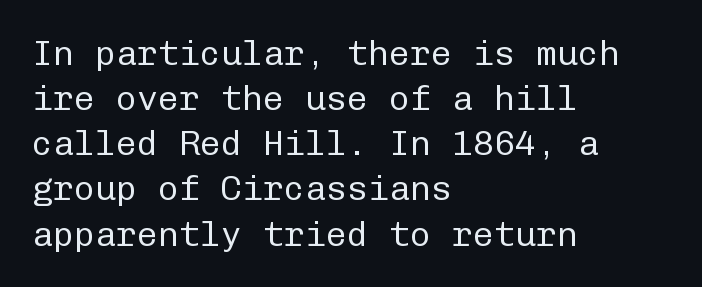
Q: Is the text bold? A: No.
Q: Is the text italic (slanted)? A: No, it is upright.
Q: Is the typeface a serif or a sans-serif typeface? A: Sans-serif.
Q: Is the text underlined? A: No.
Q: How is the paragraph aligned? A: Left-aligned.
Q: Is the spacing between letters normal or unusually wide? A: Normal.
Q: Is the spacing between lines tight, normal or loose? A: Normal.
Q: Width (condensed, normal, or wide)? A: Normal.
Q: Stroke contrast? A: Low.
Q: x-height? A: Medium.
Q: Monospaced? A: Yes.
